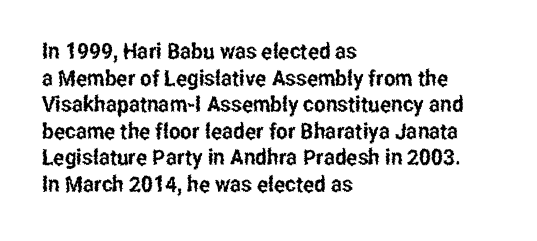
The image shows 22 px text type, upright; set left-aligned, line spacing 1.21x, normal letter spacing, not underlined.
